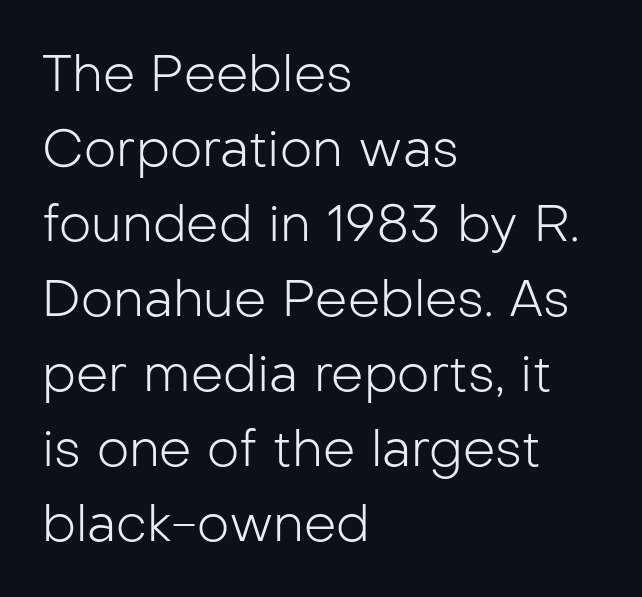
Casual observation: everything's shoved over to the left. Classification — sans serif. Interline gaps are of average width in this sample. Is the type heavy? It reads as light-to-regular instead.
